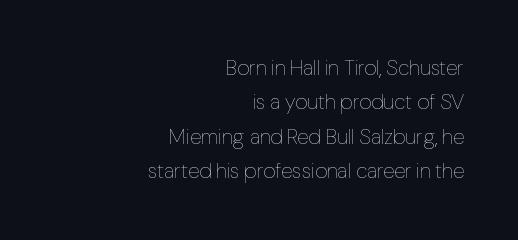
The image shows 21 px text type, upright; set right-aligned, normal line spacing (1.64x), normal letter spacing, not underlined.
